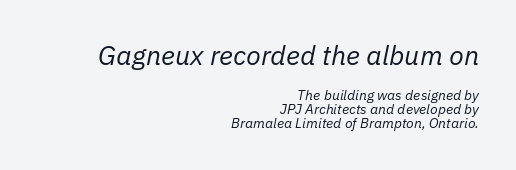
The image shows 27 px text type, italic (leaning right); set right-aligned, tight line spacing (0.99x), normal letter spacing, not underlined; the first (top) block is 1.93x larger.
